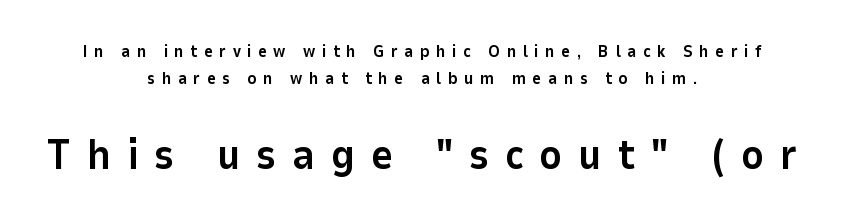
This layout puts the modest block above and the oversized block below. Each word looks stretched out because of the extra space between its letters. The paragraph shown floats in the horizontal middle. The letters carry no serifs — their stems end cleanly without finishing strokes.
